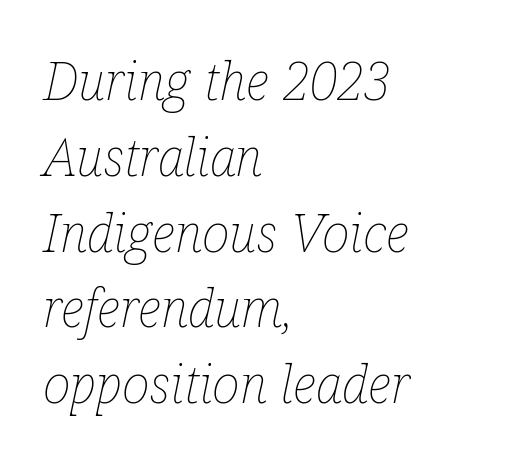
{"italic": "yes", "lean": "right", "slant_degrees": 12, "bold": "no", "weight": "thin", "width": "condensed", "stroke_contrast": "low", "x_height": "medium", "monospaced": "no", "underline": "no", "align": "left", "line_spacing": "normal", "line_spacing_ratio": 1.43, "letter_spacing": "normal", "letter_spacing_em": 0.0, "glyph_px": 53}
